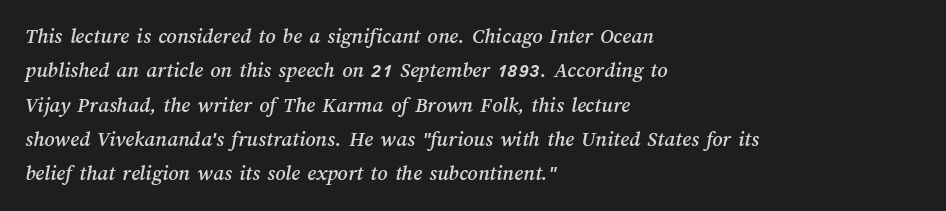
Q: Is the text underlined? A: No.
Q: How is the paragraph aligned? A: Left-aligned.
Q: Is the spacing between letters normal or unusually wide? A: Normal.
Q: Is the spacing between lines tight, normal or loose? A: Normal.
